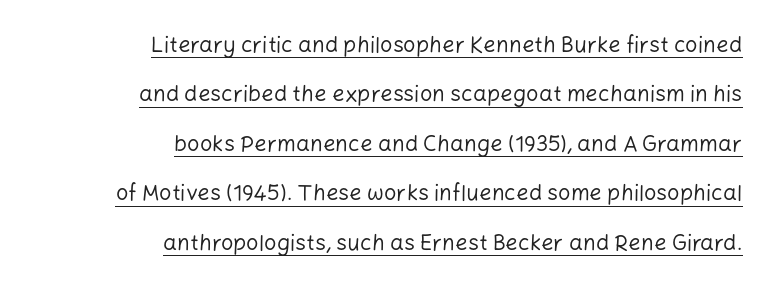
Weight: in the light-to-regular range. Caption: standard tracking, unaltered. The axis of the letterforms is exactly vertical. Looks like someone drew a line under every word here.
